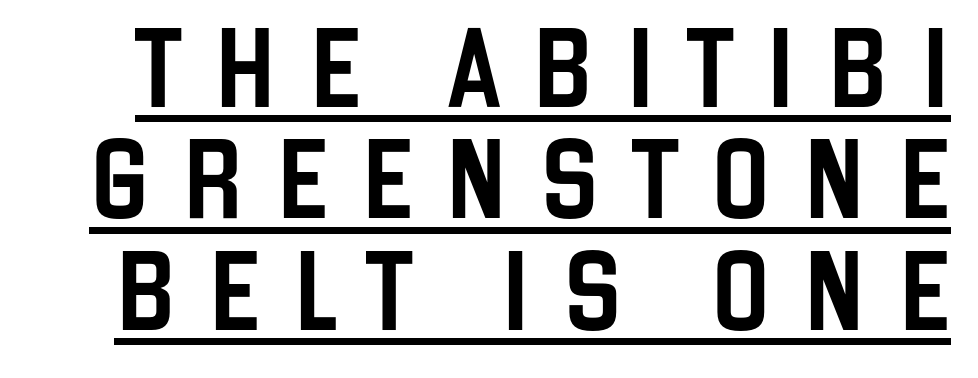
The image shows 79 px condensed sans-serif type, upright; set normal line spacing (1.41x), unusually wide letter spacing (+0.41 em), underlined; low stroke contrast and a large x-height.
